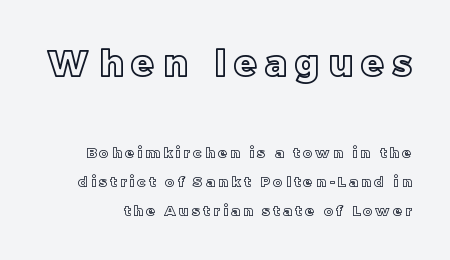
{"italic": "no", "width": "normal", "x_height": "large", "monospaced": "no", "underline": "no", "line_spacing": "loose", "line_spacing_ratio": 2.08, "letter_spacing": "wide", "letter_spacing_em": 0.25, "larger_block": "first", "size_ratio": 2.57, "glyph_px": 36}
